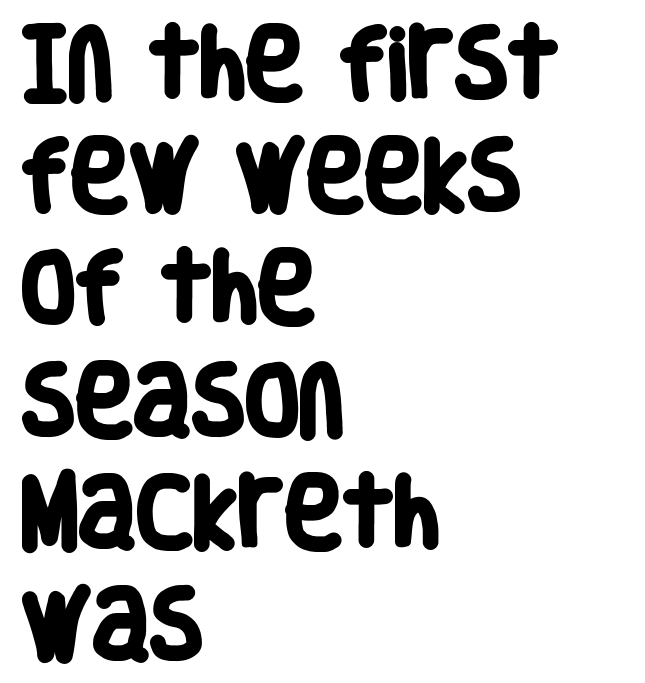
{"serif": "no", "bold": "yes", "weight": "heavy", "width": "condensed", "stroke_contrast": "low", "x_height": "large", "monospaced": "no", "underline": "no", "align": "left", "line_spacing": "normal", "line_spacing_ratio": 1.42, "letter_spacing": "normal", "letter_spacing_em": 0.0, "glyph_px": 79}
